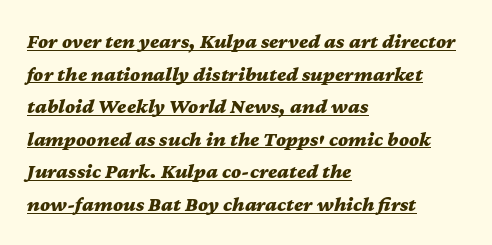
{"italic": "yes", "lean": "right", "slant_degrees": 12, "bold": "yes", "underline": "yes", "align": "left", "line_spacing": "normal", "line_spacing_ratio": 1.55, "letter_spacing": "normal", "letter_spacing_em": 0.0, "glyph_px": 21}
